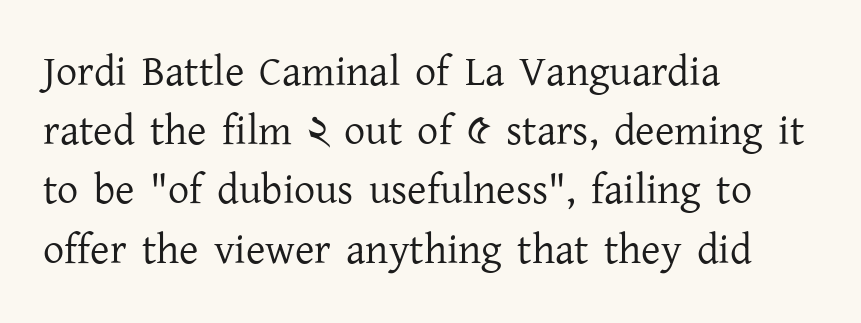
This reads as an unemphasized weight, regular at the heaviest. The passage shown is typed in a proportional face where columns would drift. This is the regular roman posture of the typeface. Spacing between characters is what you'd get straight out of the box. Is there much room between lines? A standard amount, neither cramped nor airy. Has an underline been added? It has not.
